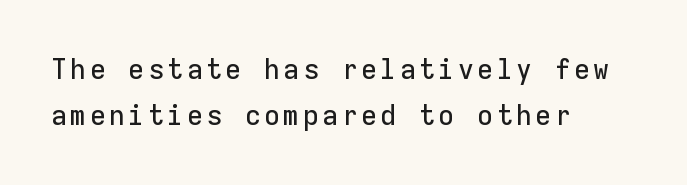
Monospaced: the letters line up in strict vertical columns. Each row of text sits above clean, open space. The passage shown is typeset with a sans-serif family. The line-height multiplier appears to be the usual default.
